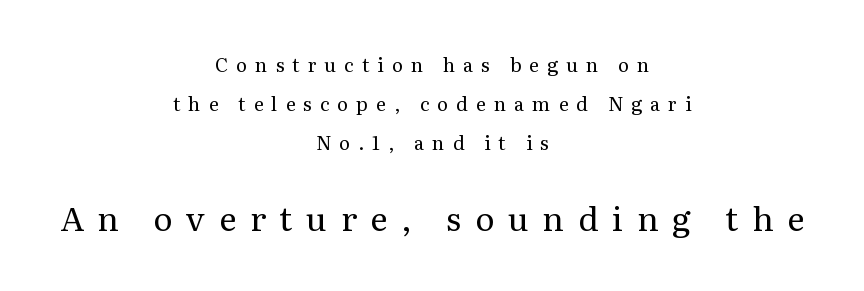
Is the type heavy? It reads as light-to-regular instead. Does the copy run flush right? No — it is centered line by line. Typographically, this falls in the serif category. Tracking value appears strongly positive — letters spread wide.
